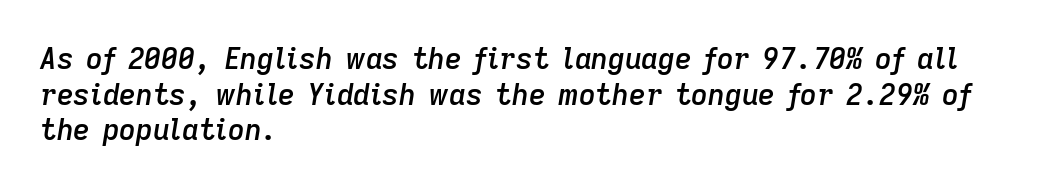
Q: Is the text bold? A: Semi-bold.
Q: Is the text italic (slanted)? A: Yes, it leans right by about 9 degrees.
Q: Is the text underlined? A: No.
Q: How is the paragraph aligned? A: Left-aligned.
Q: Is the spacing between letters normal or unusually wide? A: Normal.
Q: Width (condensed, normal, or wide)? A: Normal.
Q: Stroke contrast? A: Low.
Q: x-height? A: Medium.
Q: Monospaced? A: No.
